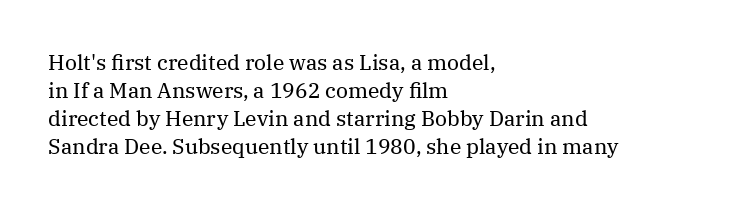
The image shows 21 px text type, upright; set left-aligned, normal line spacing (1.34x), normal letter spacing, not underlined.
